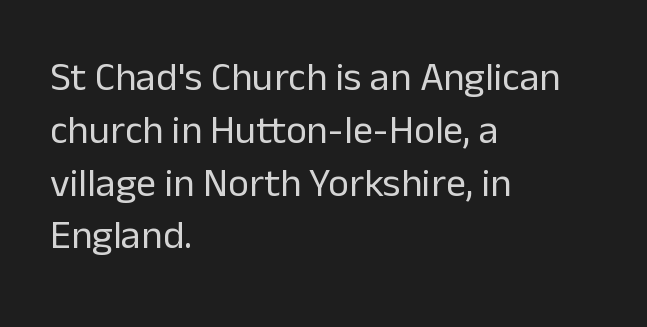
The image shows 40 px regular-weight sans-serif type, upright; set left-aligned, normal line spacing (1.32x), normal letter spacing, not underlined; low stroke contrast and a medium x-height.
